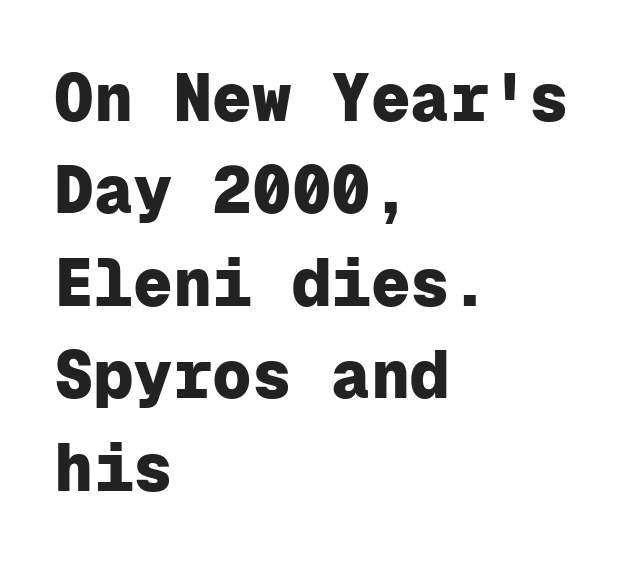
Q: Is the text bold? A: Yes.
Q: Is the text italic (slanted)? A: No, it is upright.
Q: Is the typeface a serif or a sans-serif typeface? A: Sans-serif.
Q: Is the text underlined? A: No.
Q: How is the paragraph aligned? A: Left-aligned.
Q: Is the spacing between letters normal or unusually wide? A: Normal.
Q: Is the spacing between lines tight, normal or loose? A: Normal.
Q: Width (condensed, normal, or wide)? A: Normal.
Q: Stroke contrast? A: Low.
Q: x-height? A: Medium.
Q: Monospaced? A: Yes.
